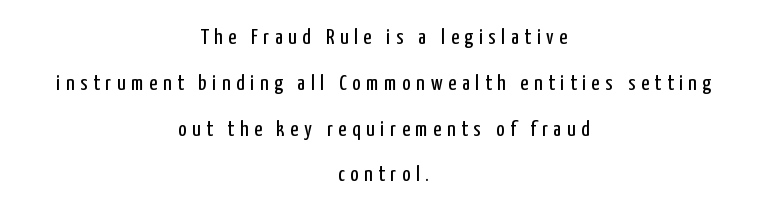
Q: Is the text bold? A: No.
Q: Is the text italic (slanted)? A: No, it is upright.
Q: Is the text underlined? A: No.
Q: How is the paragraph aligned? A: Centered.
Q: Is the spacing between letters normal or unusually wide? A: Unusually wide.
Q: Is the spacing between lines tight, normal or loose? A: Loose.
